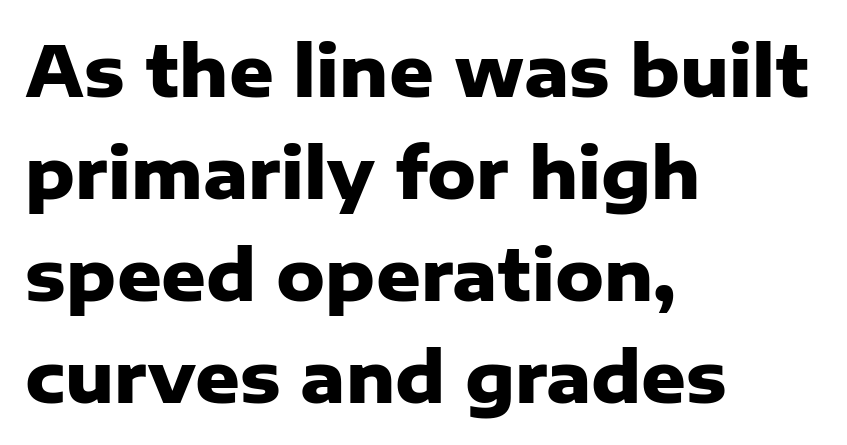
Q: Is the text bold? A: Yes.
Q: Is the text italic (slanted)? A: No, it is upright.
Q: Is the typeface a serif or a sans-serif typeface? A: Sans-serif.
Q: Is the text underlined? A: No.
Q: How is the paragraph aligned? A: Left-aligned.
Q: Is the spacing between letters normal or unusually wide? A: Normal.
Q: Is the spacing between lines tight, normal or loose? A: Normal.
Q: Width (condensed, normal, or wide)? A: Normal.
Q: Stroke contrast? A: Low.
Q: x-height? A: Medium.
Q: Monospaced? A: No.
